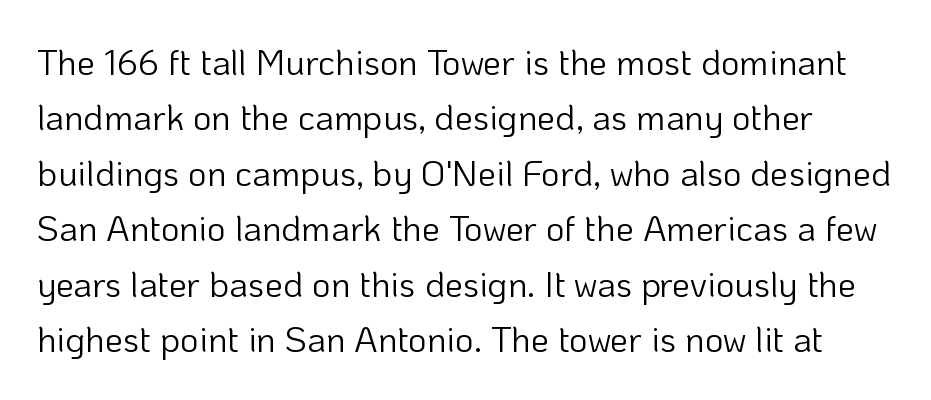
The image shows 36 px light sans-serif type, upright; set normal line spacing (1.54x), normal letter spacing, not underlined; low stroke contrast and a medium x-height.
